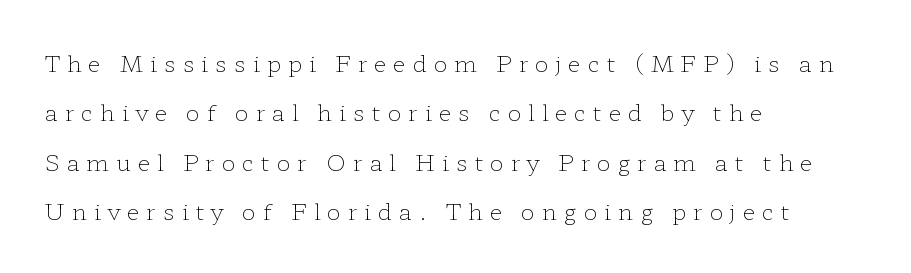
The image shows 23 px text type, upright; set left-aligned, loose line spacing (2.15x), unusually wide letter spacing (+0.3 em), not underlined.
